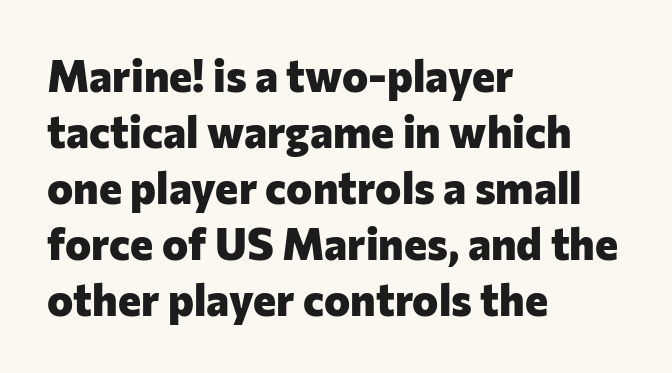
{"serif": "no", "italic": "no", "bold": "yes", "weight": "heavy", "width": "normal", "stroke_contrast": "low", "x_height": "medium", "monospaced": "no", "underline": "no", "align": "left", "line_spacing": "normal", "line_spacing_ratio": 1.27, "letter_spacing": "normal", "letter_spacing_em": 0.0, "glyph_px": 44}
